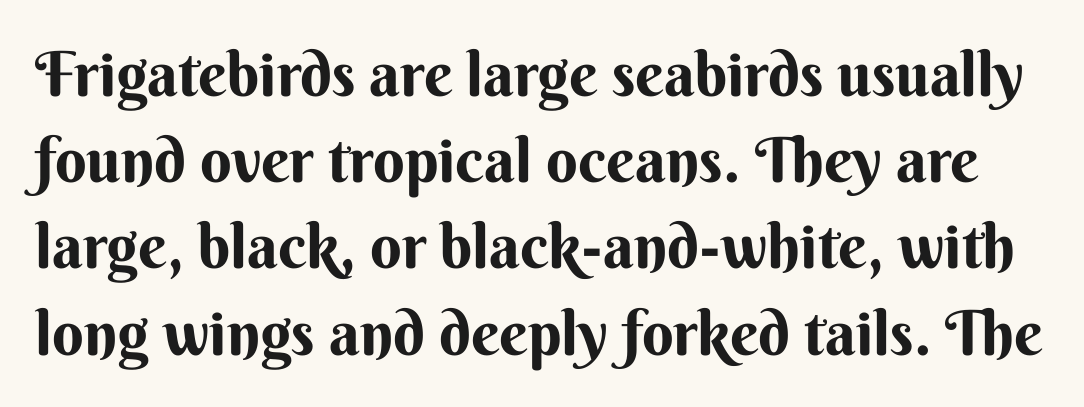
The image shows 62 px sans-serif type, upright; set normal line spacing (1.39x), normal letter spacing, not underlined; medium stroke contrast and a small x-height.
